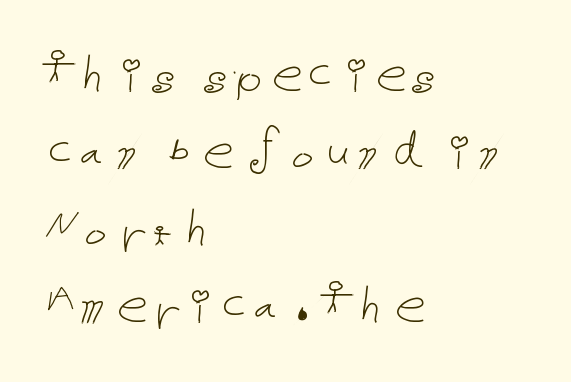
The image shows 62 px thin type, upright; set left-aligned, line spacing 1.24x, normal letter spacing, not underlined; low stroke contrast and a medium x-height.
